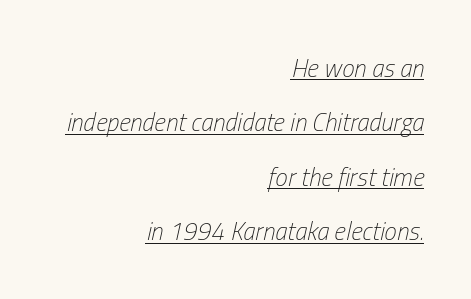
{"italic": "yes", "lean": "right", "slant_degrees": 13, "bold": "no", "underline": "yes", "align": "right", "line_spacing": "loose", "line_spacing_ratio": 2.18, "letter_spacing": "normal", "letter_spacing_em": 0.0, "glyph_px": 25}
